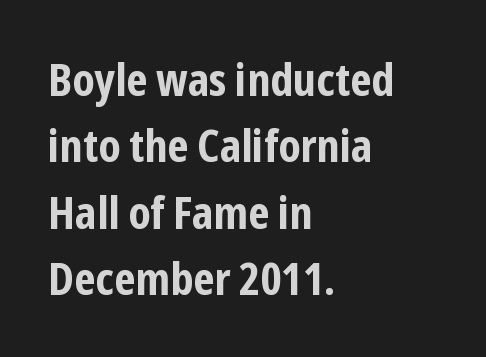
Check under the words: just untouched page. Nothing sits at the stroke ends, so this counts as sans-serif. You could call the tracking neutral — neither tight nor loose. Quick note: not italic, upright.
